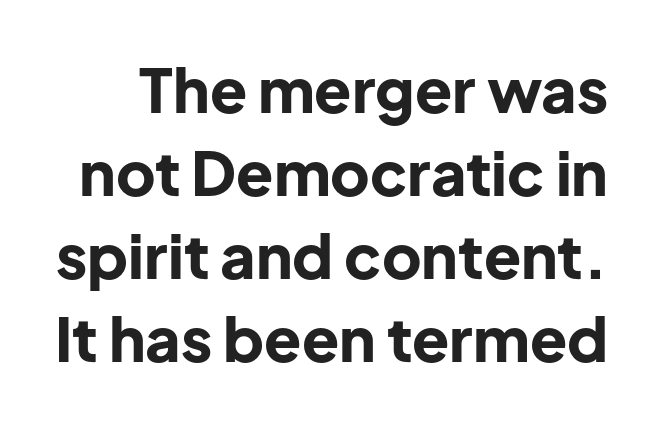
The glyphs are unaccompanied by any horizontal stroke below them. You could not count columns in this text — the font is proportionally spaced. Observe the absence of serifs on each vertical stroke in this sample. Does the leading feel generous? No, just average. Plenty of ink on the page — the face is bold.
